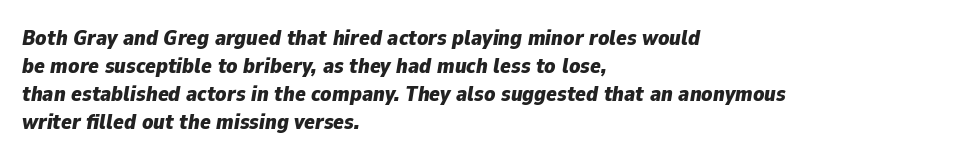
{"italic": "yes", "lean": "right", "slant_degrees": 9, "bold": "yes", "underline": "no", "align": "left", "line_spacing": "normal", "line_spacing_ratio": 1.28, "letter_spacing": "normal", "letter_spacing_em": 0.0, "glyph_px": 22}
